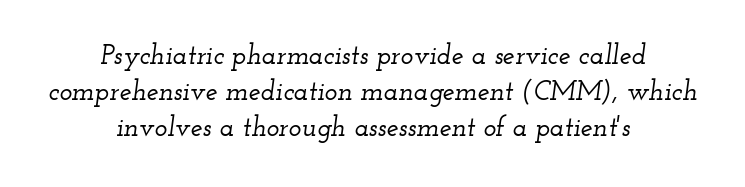
Designer's note — italics engaged. No extra tracking has been applied to these lines. The zone under the glyphs is completely vacant. The setting favours the middle, as headings and verse often do. Compared with typical paragraphs, the rows here are spaced about the same.
